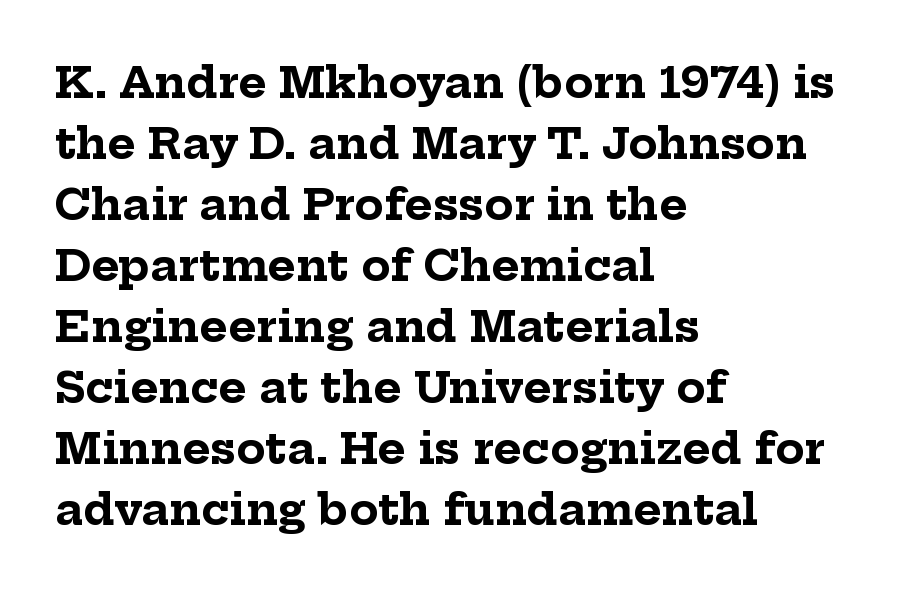
The image shows 43 px bold serif type, upright; set left-aligned, normal line spacing (1.42x), normal letter spacing, not underlined; low stroke contrast and a medium x-height.
